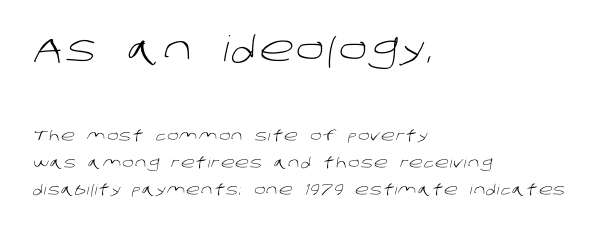
{"serif": "no", "bold": "no", "weight": "light", "width": "normal", "stroke_contrast": "low", "x_height": "large", "monospaced": "no", "underline": "no", "align": "left", "line_spacing": "loose", "line_spacing_ratio": 1.93, "larger_block": "first", "size_ratio": 2.5, "glyph_px": 35}
